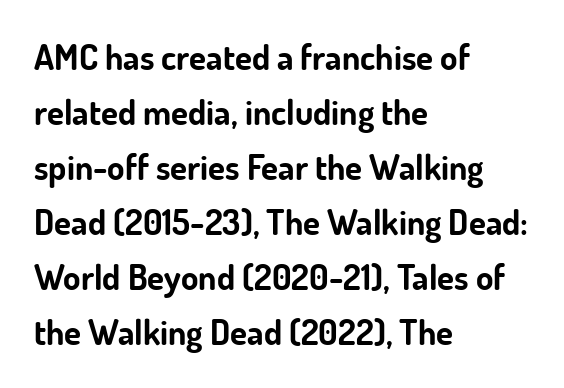
{"serif": "no", "italic": "no", "bold": "yes", "weight": "bold", "width": "normal", "stroke_contrast": "low", "x_height": "small", "monospaced": "no", "underline": "no", "align": "left", "line_spacing": "normal", "line_spacing_ratio": 1.57, "letter_spacing": "normal", "letter_spacing_em": 0.0, "glyph_px": 35}
